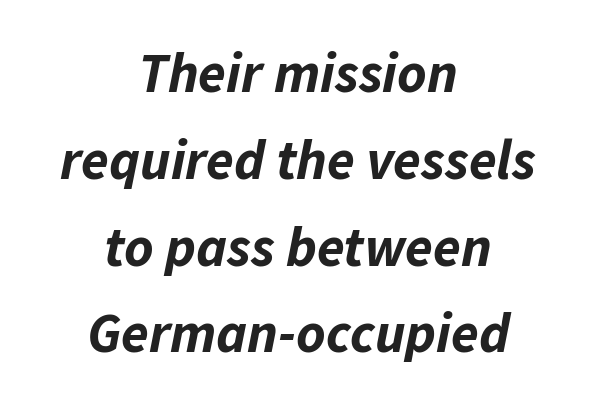
The image shows 56 px bold type, italic (leaning right); set centered, normal line spacing (1.55x), normal letter spacing, not underlined; low stroke contrast and a medium x-height.
